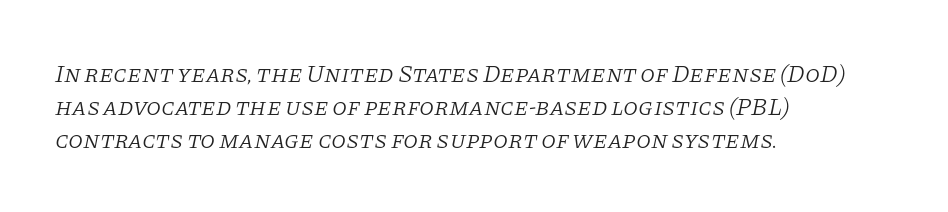
No chunkiness to these letters — they're not bold. Descender tails drop into unmarked territory. Observe the ordinary spacing: letters are neighbours, not strangers. Is there much room between lines? A standard amount, neither cramped nor airy. Compared with a centered layout, this one pins lines to the left instead.
